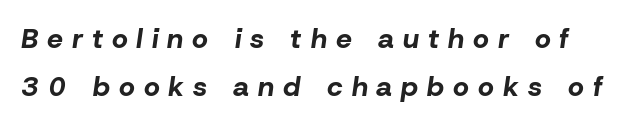
{"italic": "yes", "lean": "right", "slant_degrees": 8, "bold": "yes", "weight": "bold", "width": "normal", "stroke_contrast": "low", "x_height": "medium", "monospaced": "no", "underline": "no", "line_spacing": "normal", "line_spacing_ratio": 1.7, "letter_spacing": "wide", "letter_spacing_em": 0.32, "glyph_px": 28}
